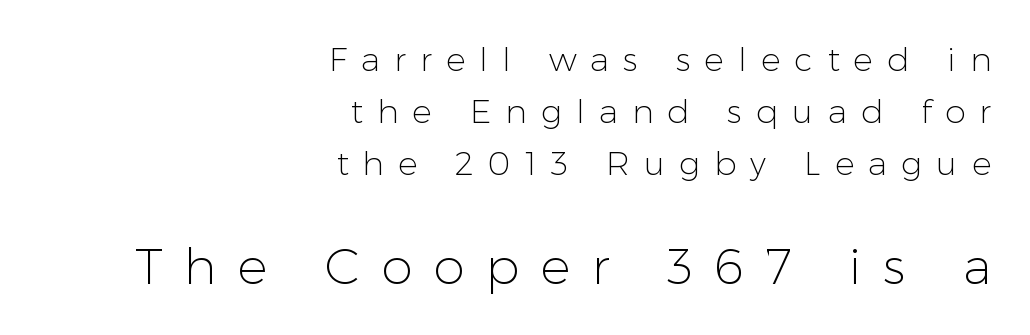
{"serif": "no", "italic": "no", "bold": "no", "weight": "light", "width": "normal", "stroke_contrast": "low", "x_height": "medium", "monospaced": "no", "underline": "no", "align": "right", "line_spacing": "normal", "line_spacing_ratio": 1.58, "letter_spacing": "wide", "letter_spacing_em": 0.43, "larger_block": "second", "size_ratio": 1.52, "glyph_px": 50}
